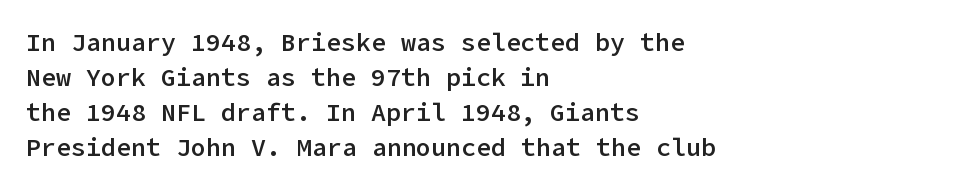
{"italic": "no", "bold": "semi", "underline": "no", "align": "left", "line_spacing": "normal", "line_spacing_ratio": 1.4, "letter_spacing": "normal", "letter_spacing_em": 0.0, "glyph_px": 25}
